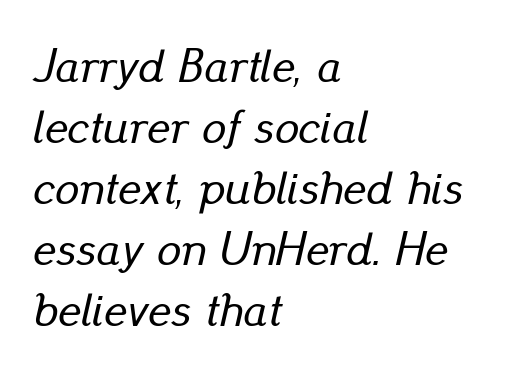
Q: Is the text italic (slanted)? A: Yes, it leans right by about 13 degrees.
Q: Is the text underlined? A: No.
Q: How is the paragraph aligned? A: Left-aligned.
Q: Is the spacing between letters normal or unusually wide? A: Normal.
Q: Is the spacing between lines tight, normal or loose? A: Normal.
Q: Width (condensed, normal, or wide)? A: Normal.
Q: Stroke contrast? A: Low.
Q: x-height? A: Small.
Q: Monospaced? A: No.
